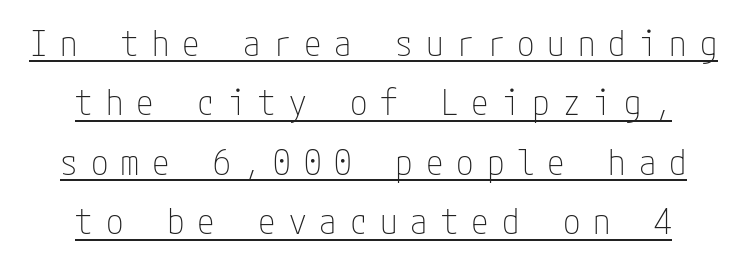
Q: Is the text bold? A: No.
Q: Is the text italic (slanted)? A: No, it is upright.
Q: Is the typeface a serif or a sans-serif typeface? A: Sans-serif.
Q: Is the text underlined? A: Yes.
Q: How is the paragraph aligned? A: Centered.
Q: Is the spacing between letters normal or unusually wide? A: Unusually wide.
Q: Is the spacing between lines tight, normal or loose? A: Normal.
Q: Width (condensed, normal, or wide)? A: Condensed.
Q: Stroke contrast? A: Low.
Q: x-height? A: Medium.
